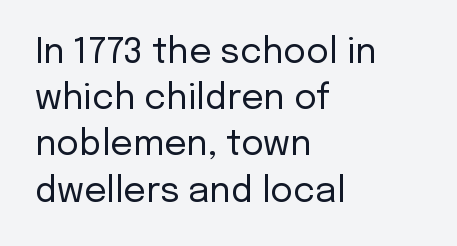
{"serif": "no", "italic": "no", "bold": "no", "weight": "regular", "width": "normal", "stroke_contrast": "low", "x_height": "medium", "monospaced": "no", "underline": "no", "align": "left", "line_spacing": "normal", "line_spacing_ratio": 1.32, "letter_spacing": "normal", "letter_spacing_em": 0.0, "glyph_px": 35}
